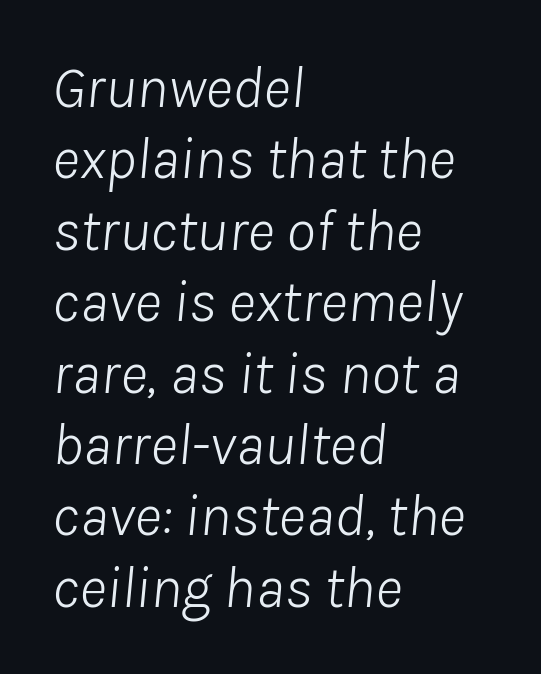
The image shows 59 px light type, italic (leaning right); set left-aligned, line spacing 1.21x, normal letter spacing, not underlined; low stroke contrast and a medium x-height.
